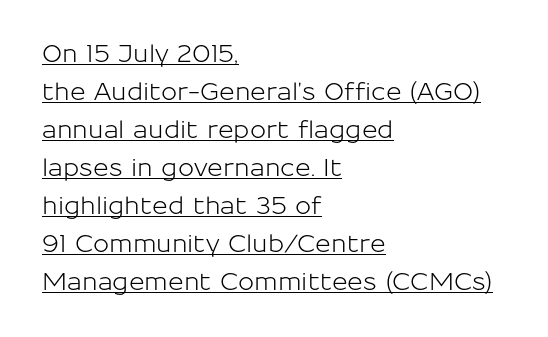
The image shows 24 px text type, upright; set left-aligned, normal line spacing (1.58x), normal letter spacing, underlined.
